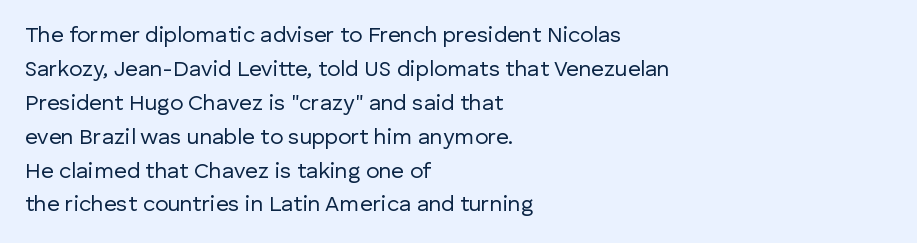
These lines stack with their left ends in a neat column. Any mark beneath the type? The region is blank. Short note: letters normally spaced. The type sits square on the baseline with zero lean.
